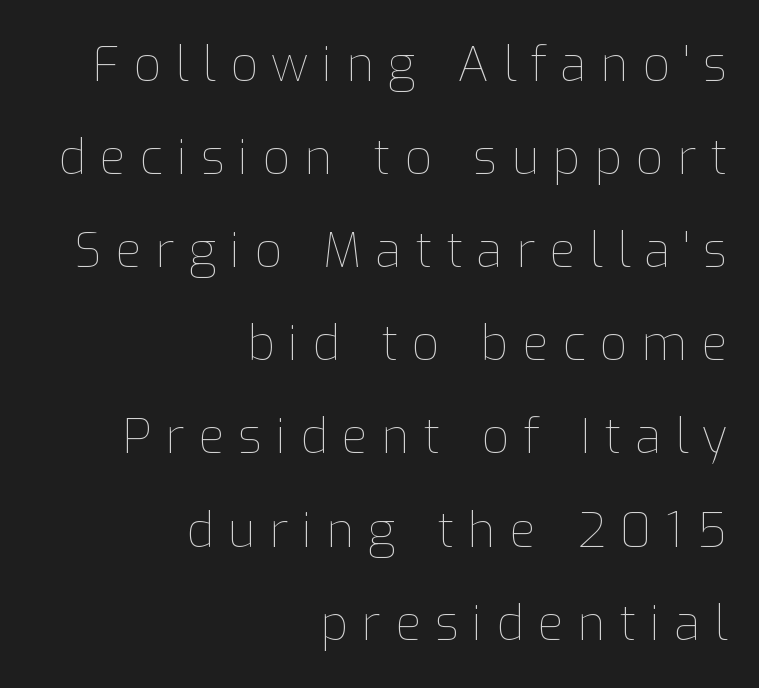
{"italic": "no", "bold": "no", "weight": "thin", "width": "normal", "stroke_contrast": "low", "x_height": "medium", "monospaced": "no", "underline": "no", "align": "right", "line_spacing": "loose", "line_spacing_ratio": 1.94, "letter_spacing": "wide", "letter_spacing_em": 0.29, "glyph_px": 48}
